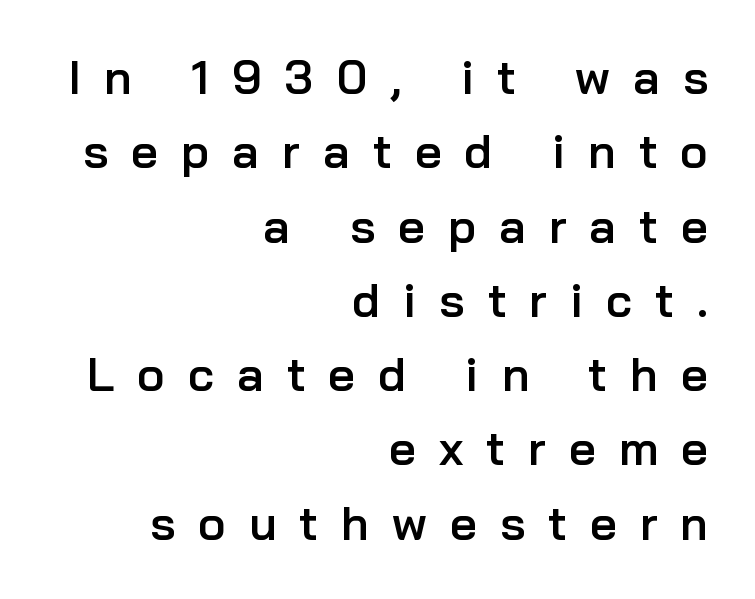
Q: Is the text bold? A: Semi-bold.
Q: Is the text italic (slanted)? A: No, it is upright.
Q: Is the typeface a serif or a sans-serif typeface? A: Sans-serif.
Q: Is the text underlined? A: No.
Q: How is the paragraph aligned? A: Right-aligned.
Q: Is the spacing between letters normal or unusually wide? A: Unusually wide.
Q: Is the spacing between lines tight, normal or loose? A: Normal.
Q: Width (condensed, normal, or wide)? A: Normal.
Q: Stroke contrast? A: Low.
Q: x-height? A: Medium.
Q: Monospaced? A: No.
